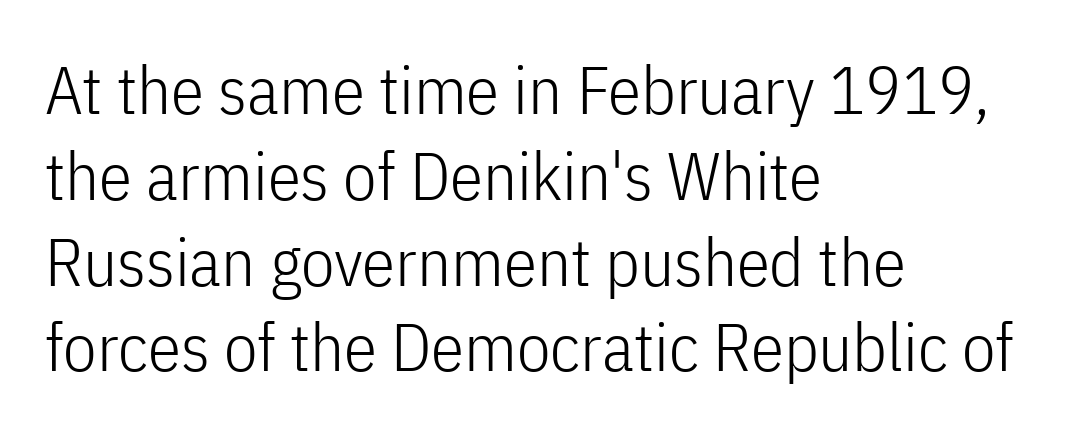
{"serif": "no", "italic": "no", "bold": "no", "weight": "light", "width": "condensed", "stroke_contrast": "low", "x_height": "medium", "monospaced": "no", "underline": "no", "align": "left", "line_spacing": "normal", "line_spacing_ratio": 1.28, "letter_spacing": "normal", "letter_spacing_em": 0.0, "glyph_px": 67}
